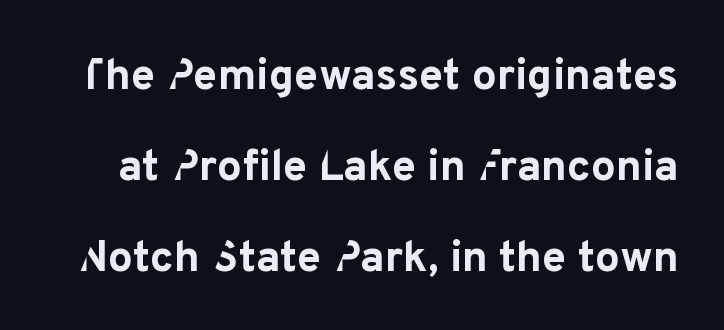
{"serif": "no", "italic": "no", "bold": "yes", "weight": "bold", "width": "normal", "stroke_contrast": "low", "x_height": "medium", "monospaced": "no", "underline": "no", "line_spacing": "loose", "line_spacing_ratio": 2.07, "letter_spacing": "normal", "letter_spacing_em": 0.0, "glyph_px": 44}
